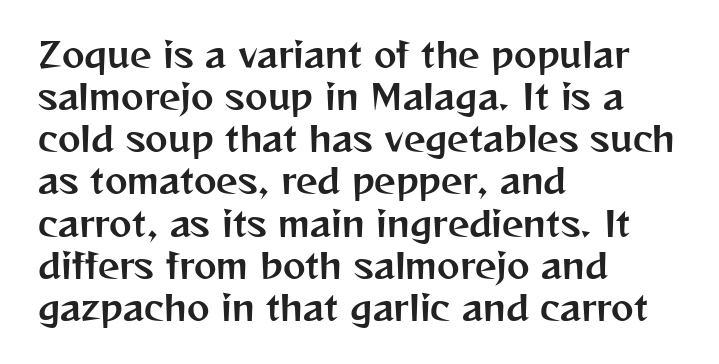
The image shows 34 px sans-serif type, upright; set left-aligned, line spacing 1.24x, normal letter spacing, not underlined; medium stroke contrast and a medium x-height.
